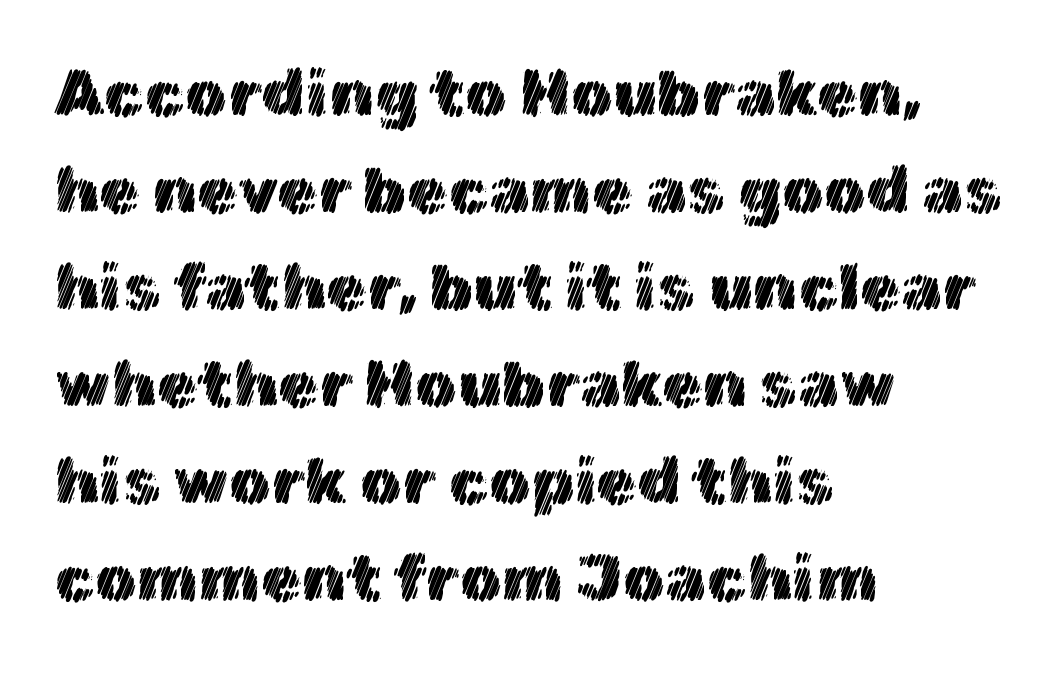
{"italic": "no", "width": "normal", "x_height": "medium", "monospaced": "no", "underline": "no", "align": "left", "line_spacing": "normal", "line_spacing_ratio": 1.47, "letter_spacing": "normal", "letter_spacing_em": 0.0, "glyph_px": 66}
